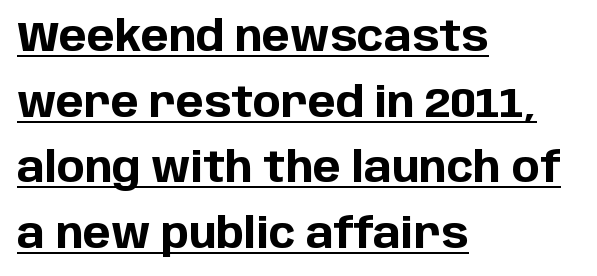
{"serif": "no", "italic": "no", "bold": "yes", "weight": "bold", "width": "normal", "stroke_contrast": "low", "x_height": "large", "monospaced": "no", "underline": "yes", "align": "left", "line_spacing": "normal", "line_spacing_ratio": 1.56, "letter_spacing": "normal", "letter_spacing_em": 0.0, "glyph_px": 42}
